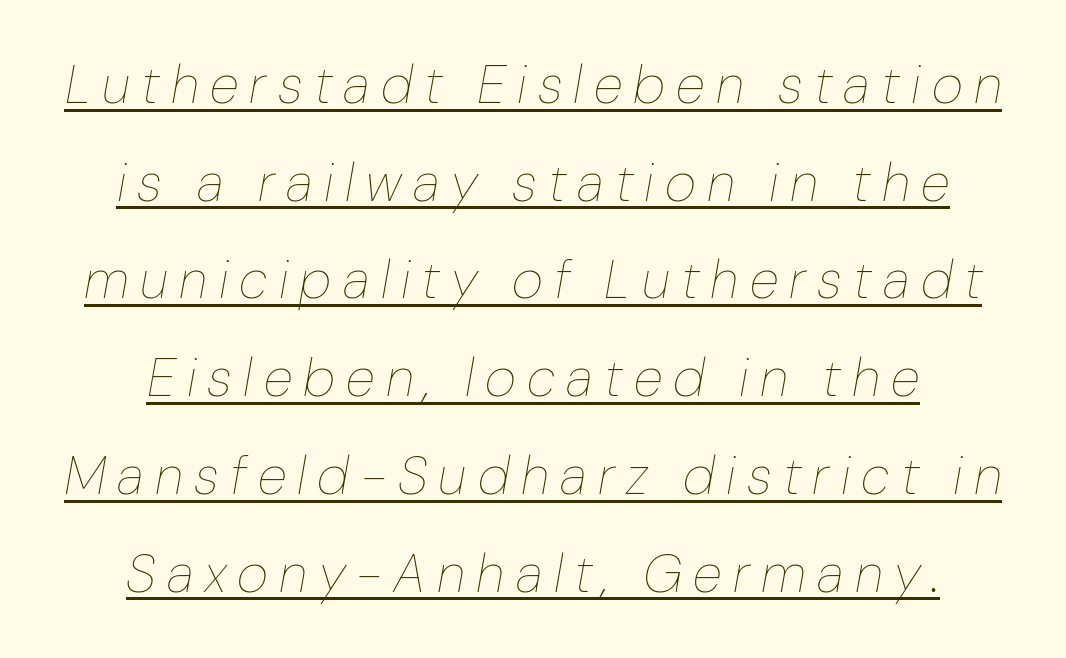
{"italic": "yes", "lean": "right", "slant_degrees": 10, "bold": "no", "weight": "thin", "width": "normal", "stroke_contrast": "low", "x_height": "medium", "monospaced": "no", "underline": "yes", "align": "center", "line_spacing_ratio": 1.81, "letter_spacing": "wide", "letter_spacing_em": 0.21, "glyph_px": 54}
